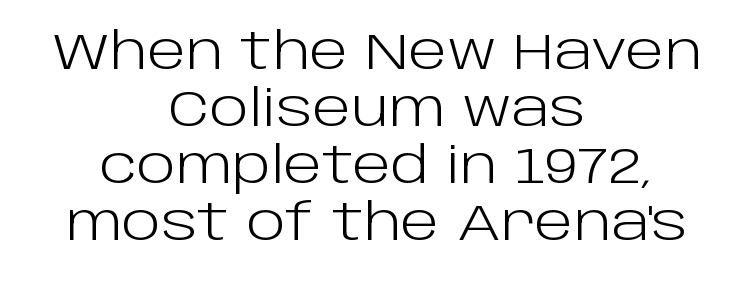
The image shows 51 px light sans-serif type, upright; set centered, tight line spacing (1.12x), normal letter spacing, not underlined; low stroke contrast and a large x-height.
